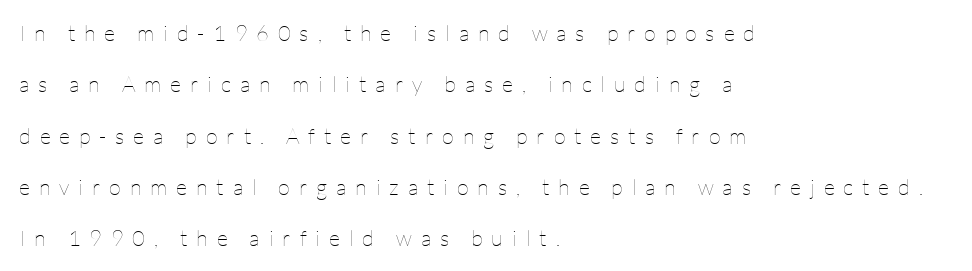
Ascenders rise straight up at ninety degrees. The specimen omits any rule beneath the text block's lines. The text block is weighted toward the left margin, trailing off unevenly rightward. The letters are spread apart with noticeably loose tracking. Vertical stems look standard width or narrower in stroke.
